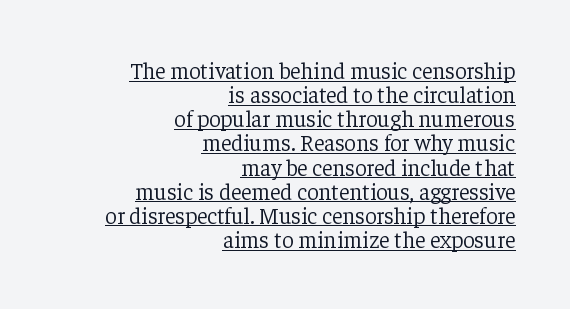
The image shows 23 px text type, upright; set right-aligned, tight line spacing (1.05x), normal letter spacing, underlined.
